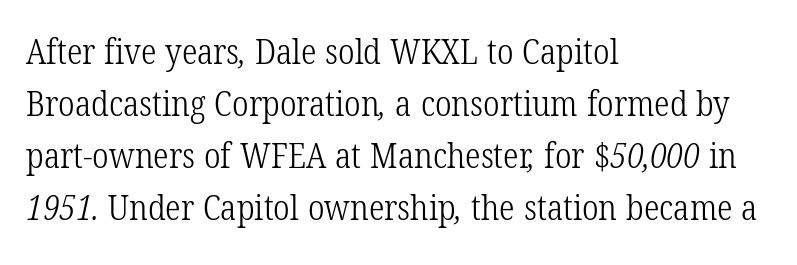
The image shows 35 px light, condensed serif type; set left-aligned, normal line spacing (1.49x), normal letter spacing, not underlined; low stroke contrast and a medium x-height.
